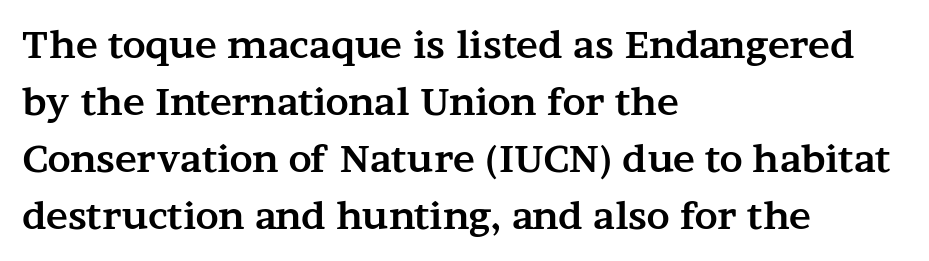
Any mark beneath the type? The region is blank. You could not count columns in this text — the font is proportionally spaced. Italic: no, the glyphs are upright roman. The gaps between neighbouring characters are ordinary and unremarkable. The font family rendered here belongs to the serif group. Its strokes are broad and dark, the hallmark of bold type.
